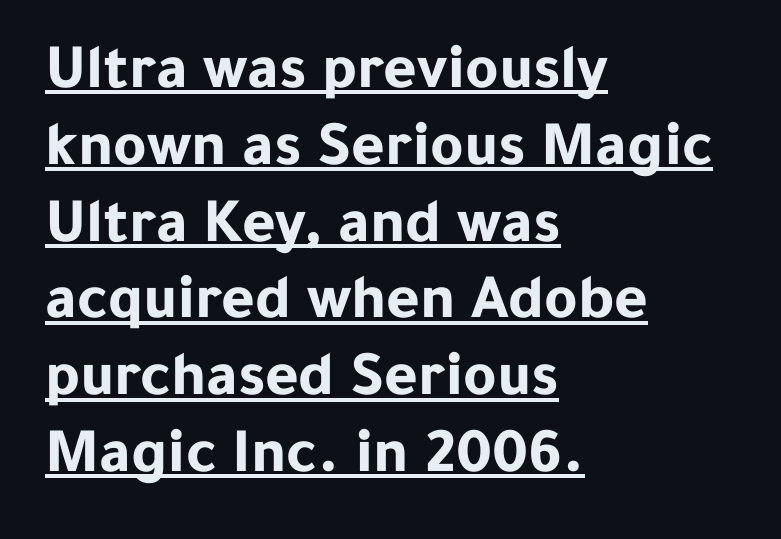
{"serif": "no", "italic": "no", "bold": "yes", "weight": "bold", "width": "normal", "stroke_contrast": "low", "x_height": "medium", "monospaced": "no", "underline": "yes", "align": "left", "line_spacing_ratio": 1.2, "letter_spacing": "normal", "letter_spacing_em": 0.0, "glyph_px": 64}
